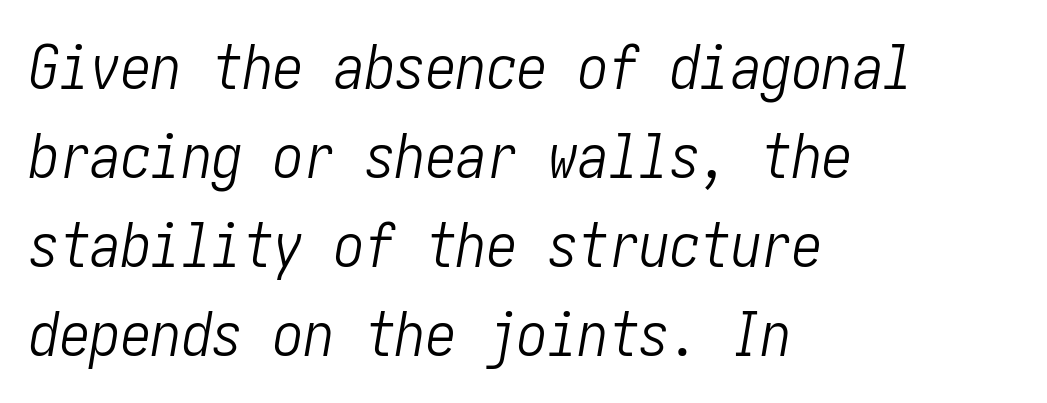
A bare baseline throughout the passage. Glyph-to-glyph distance matches everyday printed text. Italic: yes, the glyphs are oblique. Line spacing here is normal. The rendering anchors every line to the left-hand side. No heavy texture on the line: the type isn't bold.
